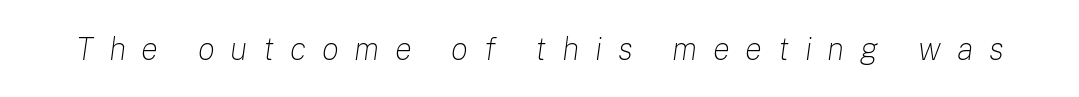
The image shows 32 px light type, italic (leaning right); set unusually wide letter spacing (+0.49 em), not underlined; low stroke contrast and a medium x-height.
